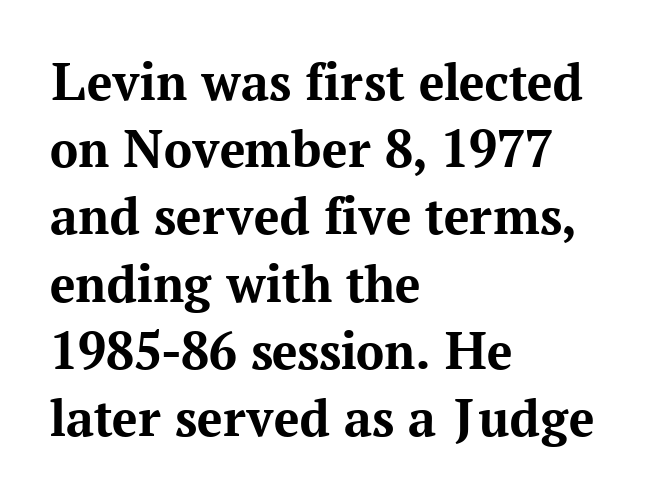
Q: Is the text bold? A: Yes.
Q: Is the text italic (slanted)? A: No, it is upright.
Q: Is the typeface a serif or a sans-serif typeface? A: Serif.
Q: Is the text underlined? A: No.
Q: How is the paragraph aligned? A: Left-aligned.
Q: Is the spacing between letters normal or unusually wide? A: Normal.
Q: Width (condensed, normal, or wide)? A: Normal.
Q: Stroke contrast? A: Medium.
Q: x-height? A: Medium.
Q: Monospaced? A: No.
